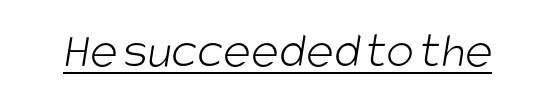
{"serif": "no", "bold": "no", "weight": "light", "width": "condensed", "stroke_contrast": "low", "x_height": "large", "monospaced": "no", "underline": "yes", "letter_spacing": "normal", "letter_spacing_em": 0.0, "glyph_px": 52}
